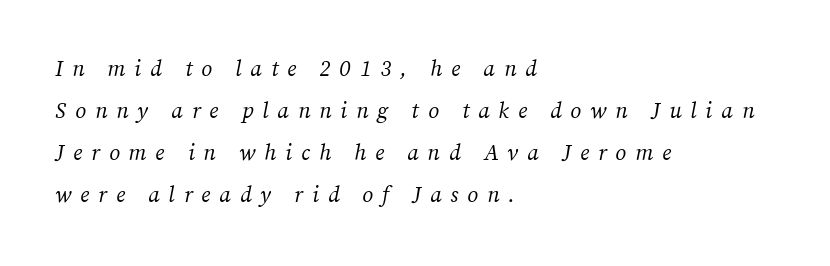
{"italic": "yes", "lean": "right", "slant_degrees": 12, "bold": "no", "underline": "no", "align": "left", "line_spacing": "loose", "line_spacing_ratio": 1.91, "letter_spacing": "wide", "letter_spacing_em": 0.41, "glyph_px": 22}
